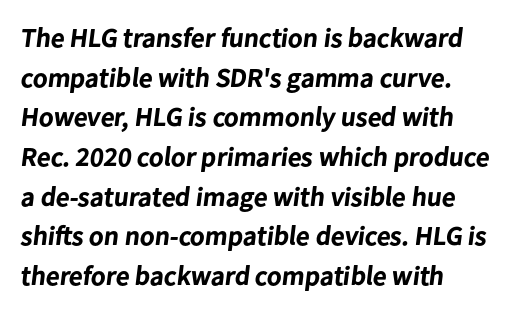
How heavy is the stroke? Heavy — this is a bold. Does the leading feel generous? No, just average. Clear beneath every line of the passage. In terms of letterspacing, this is plain default setting.
